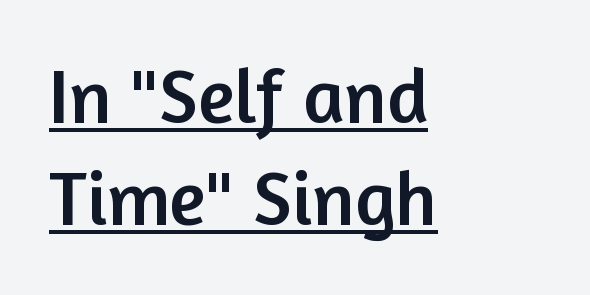
What kind of face is this? One without serifs — a sans. Looks like regular typesetting: each glyph gets only the width it needs. Nope, not italic — everything's standing straight. Glyph-to-glyph distance matches everyday printed text. Whoever set this chose a conventional vertical rhythm. A rule runs beneath these lines of type.
